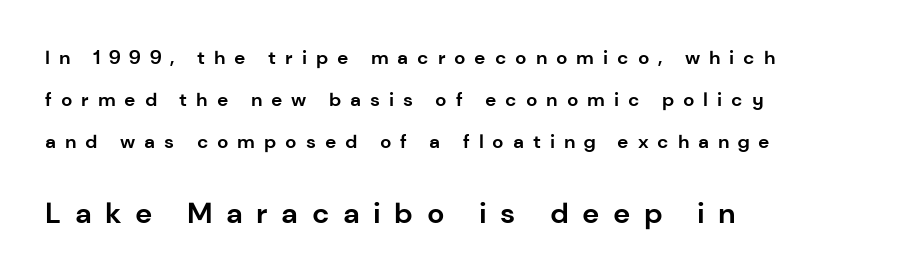
Q: Is the text bold? A: Yes.
Q: Is the text italic (slanted)? A: No, it is upright.
Q: Is the typeface a serif or a sans-serif typeface? A: Sans-serif.
Q: Is the text underlined? A: No.
Q: How is the paragraph aligned? A: Left-aligned.
Q: Is the spacing between letters normal or unusually wide? A: Unusually wide.
Q: Is the spacing between lines tight, normal or loose? A: Loose.
Q: Which block of text is set in a larger size, the first (top) or the second (bottom)? A: The second (bottom) one.
Q: Width (condensed, normal, or wide)? A: Normal.
Q: Stroke contrast? A: Low.
Q: x-height? A: Medium.
Q: Monospaced? A: No.
